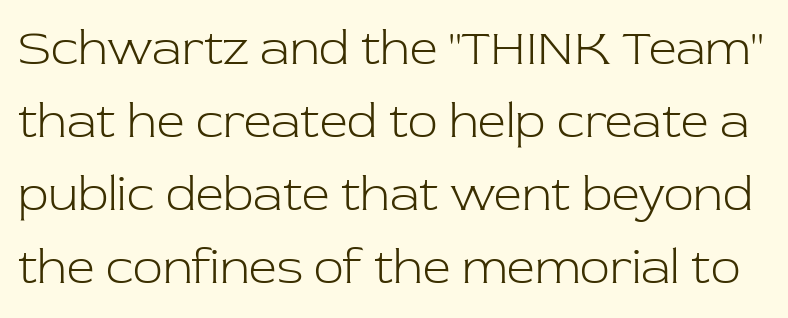
The letters advance in unequal steps, a hallmark of proportional type. The letters stand straight up with perfectly vertical stems. Default kerning and tracking; the words read as compact shapes. Caption: face not bold, strokes unweighted. No word sits above an underline.
